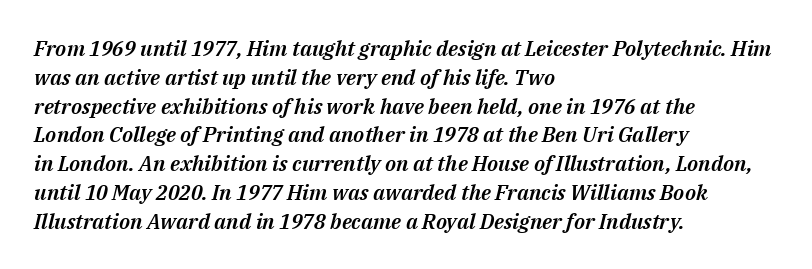
The passage shown is not underscored anywhere. A classic flush-left, rag-right setting is used for this passage. The block of text has a typical density, with ordinary space between rows. The lettering tilts uniformly, giving the passage an italic look. Look at the tracking — it's just the regular setting, nothing added.
